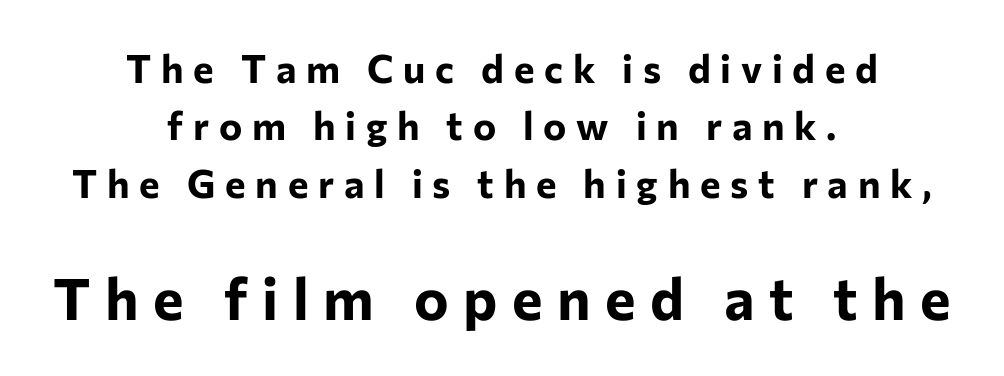
The image shows 58 px bold sans-serif type, upright; set centered, normal line spacing (1.47x), unusually wide letter spacing (+0.25 em), not underlined; the second (bottom) block is 1.49x larger; low stroke contrast and a medium x-height.
